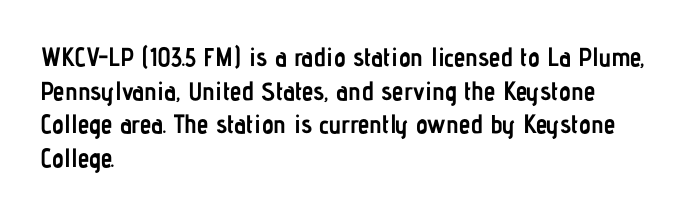
The image shows 26 px bold type, upright; set left-aligned, normal line spacing (1.29x), normal letter spacing, not underlined.
